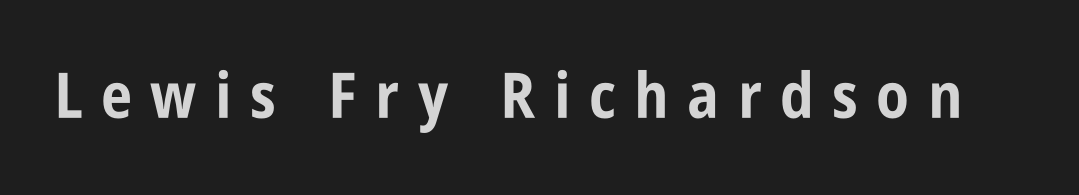
{"serif": "no", "italic": "no", "bold": "yes", "weight": "bold", "width": "condensed", "stroke_contrast": "low", "x_height": "large", "monospaced": "no", "underline": "no", "letter_spacing": "wide", "letter_spacing_em": 0.29, "glyph_px": 63}
